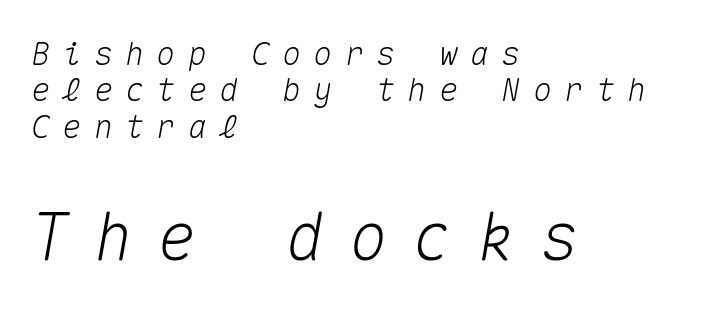
The image shows 65 px text type, italic (leaning right), monospaced; set left-aligned, tight line spacing (1.14x), unusually wide letter spacing (+0.38 em), not underlined; the second (bottom) block is 2.03x larger; medium stroke contrast and a medium x-height.
